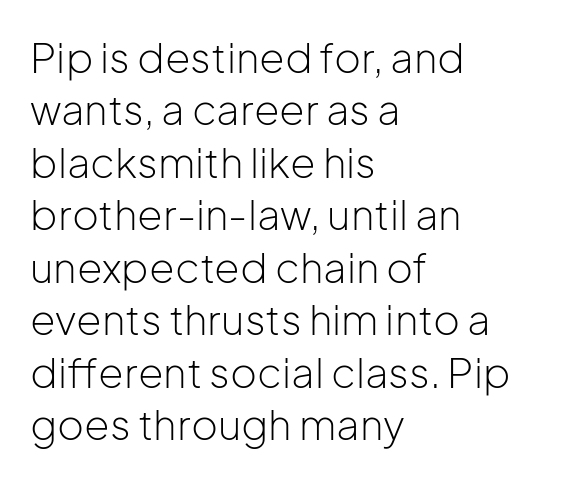
{"serif": "no", "italic": "no", "bold": "no", "weight": "light", "width": "normal", "stroke_contrast": "low", "x_height": "medium", "monospaced": "no", "underline": "no", "align": "left", "line_spacing": "normal", "line_spacing_ratio": 1.28, "letter_spacing": "normal", "letter_spacing_em": 0.0, "glyph_px": 41}
